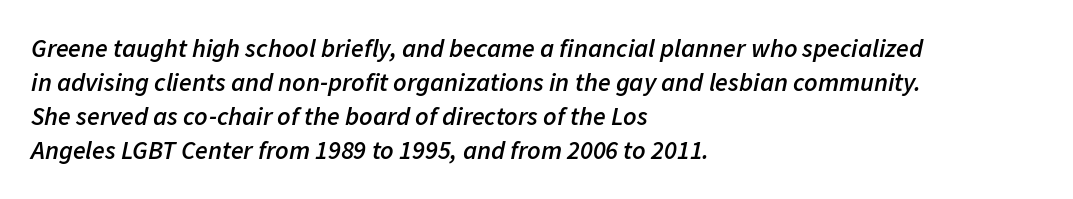
{"italic": "yes", "lean": "right", "slant_degrees": 11, "bold": "semi", "underline": "no", "align": "left", "line_spacing": "normal", "line_spacing_ratio": 1.31, "letter_spacing": "normal", "letter_spacing_em": 0.0, "glyph_px": 26}
